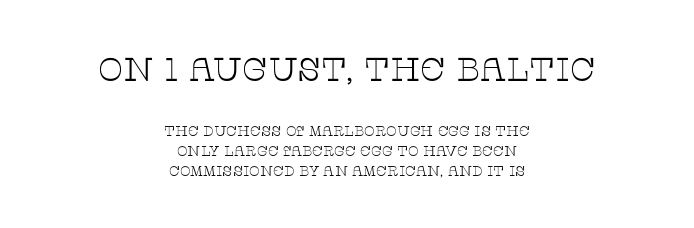
Q: Is the text bold? A: No.
Q: Is the text italic (slanted)? A: No, it is upright.
Q: Is the typeface a serif or a sans-serif typeface? A: Serif.
Q: Is the text underlined? A: No.
Q: How is the paragraph aligned? A: Centered.
Q: Is the spacing between letters normal or unusually wide? A: Normal.
Q: Is the spacing between lines tight, normal or loose? A: Normal.
Q: Which block of text is set in a larger size, the first (top) or the second (bottom)? A: The first (top) one.
Q: Width (condensed, normal, or wide)? A: Wide.
Q: Stroke contrast? A: Low.
Q: x-height? A: Large.
Q: Monospaced? A: No.
